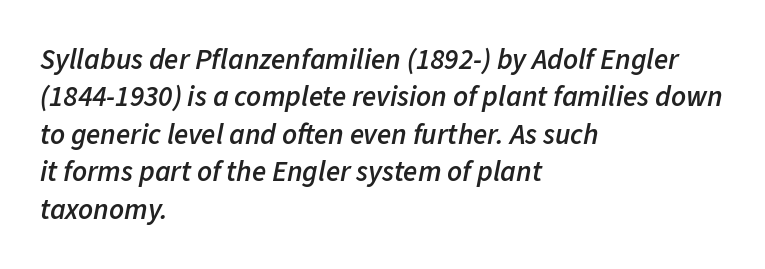
The image shows 29 px semibold type, italic (leaning right); set left-aligned, normal line spacing (1.29x), normal letter spacing, not underlined; low stroke contrast and a medium x-height.
